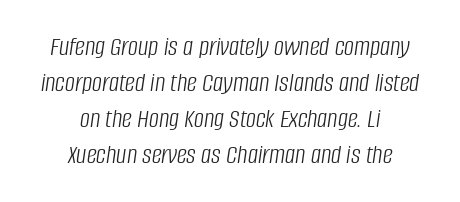
The text block is weighted toward neither margin, spreading evenly from the middle. Compared with typical body copy, the letter spacing here is the same. Heaviness? Minimal to ordinary, like unemphasized prose. The passage shown is not underscored anywhere. Style check: oblique. This sample keeps an unexceptional amount of space between lines.
